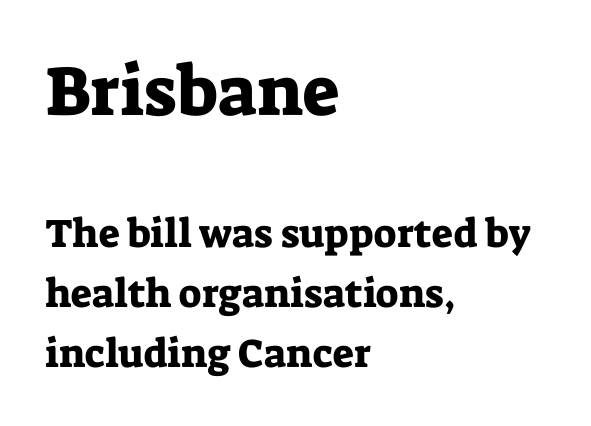
Look at the tracking — it's just the regular setting, nothing added. This sample uses an upright cut, with every glyph sitting square on the baseline. The rendering uses a moderate line-height, typical for paragraphs. The space directly below the letters is spotless. Look at the bottom of the vertical strokes: they flare into serifs here. All the whitespace from short lines collects on the right.
